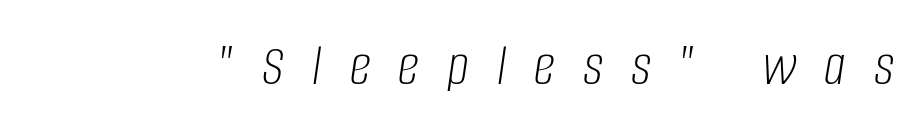
Q: Is the text bold? A: No.
Q: Is the text italic (slanted)? A: Yes, it leans right by about 8 degrees.
Q: Is the text underlined? A: No.
Q: Is the spacing between letters normal or unusually wide? A: Unusually wide.
Q: Width (condensed, normal, or wide)? A: Condensed.
Q: Stroke contrast? A: Low.
Q: x-height? A: Large.
Q: Monospaced? A: No.
